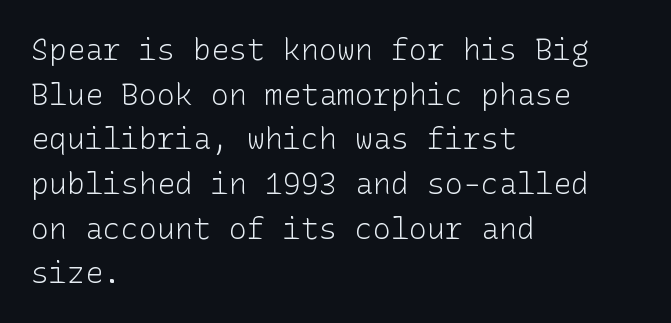
Q: Is the text bold? A: No.
Q: Is the text italic (slanted)? A: No, it is upright.
Q: Is the typeface a serif or a sans-serif typeface? A: Sans-serif.
Q: Is the text underlined? A: No.
Q: How is the paragraph aligned? A: Left-aligned.
Q: Is the spacing between letters normal or unusually wide? A: Normal.
Q: Is the spacing between lines tight, normal or loose? A: Normal.
Q: Width (condensed, normal, or wide)? A: Normal.
Q: Stroke contrast? A: Low.
Q: x-height? A: Medium.
